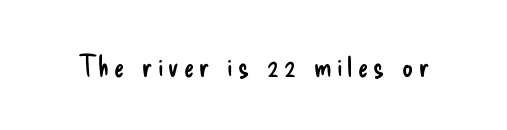
Character widths vary here, with narrow letters taking less room than wide ones. No italicization has been applied; the sample stays upright. Descender tails drop into unmarked territory. The face used here is a sans, in the tradition of grotesques and geometrics.
